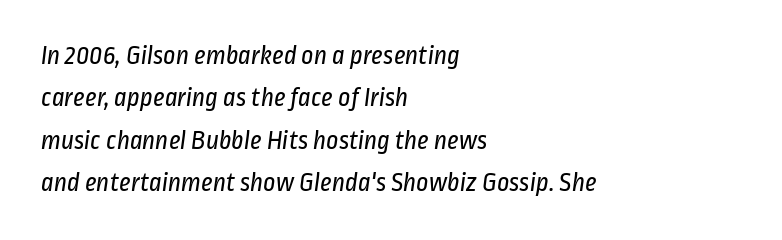
{"bold": "no", "underline": "no", "align": "left", "line_spacing": "normal", "line_spacing_ratio": 1.57, "letter_spacing": "normal", "letter_spacing_em": 0.0, "glyph_px": 27}
